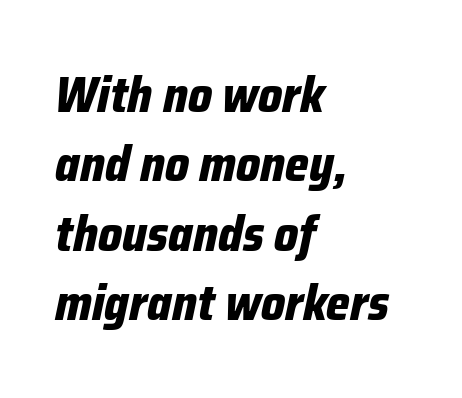
The image shows 50 px bold, condensed type, italic (leaning right); set left-aligned, normal line spacing (1.39x), normal letter spacing, not underlined; low stroke contrast and a medium x-height.
